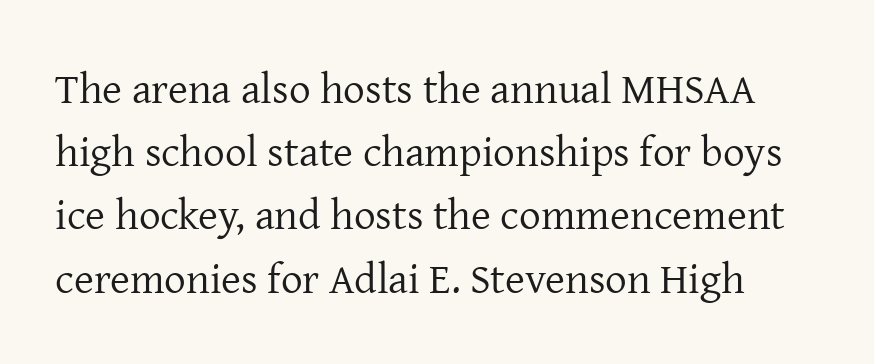
{"serif": "yes", "italic": "no", "bold": "no", "weight": "regular", "width": "normal", "stroke_contrast": "low", "x_height": "medium", "monospaced": "no", "underline": "no", "line_spacing": "normal", "line_spacing_ratio": 1.47, "letter_spacing": "normal", "letter_spacing_em": 0.0, "glyph_px": 43}
